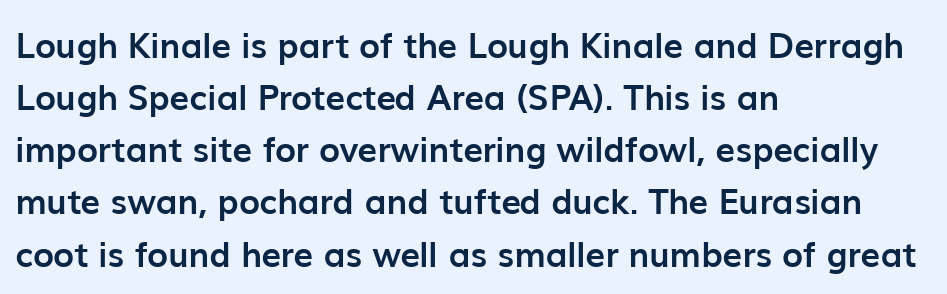
The image shows 35 px semibold sans-serif type, upright; set left-aligned, normal line spacing (1.49x), normal letter spacing, not underlined; low stroke contrast and a medium x-height.
